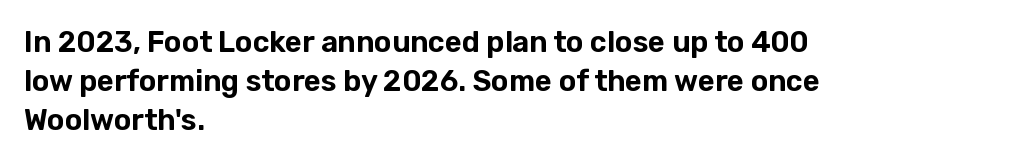
{"serif": "no", "italic": "no", "width": "normal", "stroke_contrast": "low", "x_height": "medium", "monospaced": "no", "underline": "no", "align": "left", "line_spacing": "normal", "line_spacing_ratio": 1.35, "letter_spacing": "normal", "letter_spacing_em": 0.0, "glyph_px": 29}
